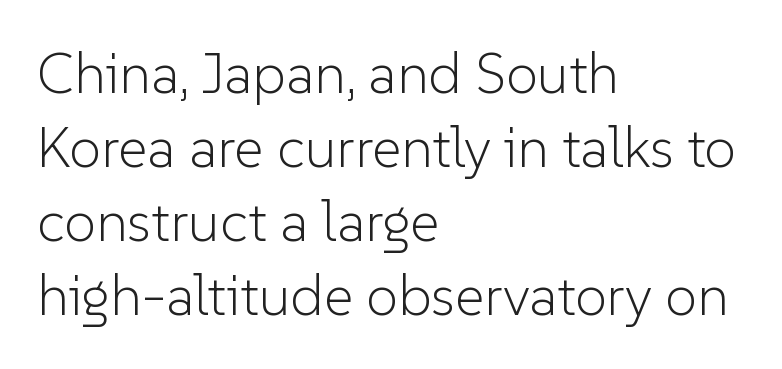
The image shows 57 px light sans-serif type, upright; set left-aligned, normal line spacing (1.3x), normal letter spacing, not underlined; low stroke contrast and a medium x-height.
